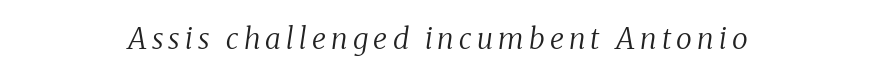
The image shows 29 px regular-weight serif type, italic (leaning right); set centered, not underlined; medium stroke contrast and a medium x-height.
